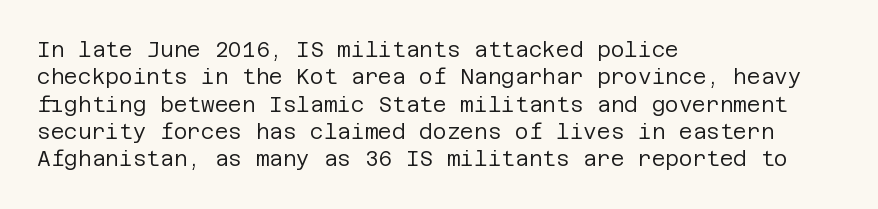
Reading down the block, your eye returns to a fixed left position each line. The weight tops out at a normal text grade. Interline gaps are of average width in this sample. The letters sit at their default tracking, neither squeezed nor spread.
